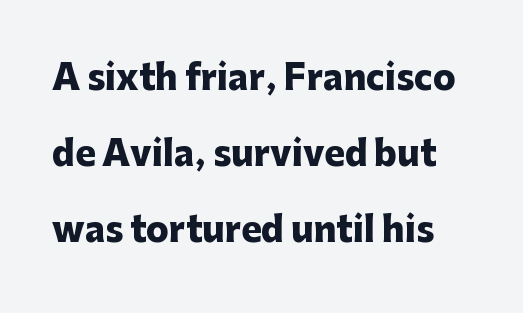
The image shows 34 px heavy sans-serif type, upright; set loose line spacing (2.23x), normal letter spacing, not underlined; low stroke contrast and a medium x-height.
